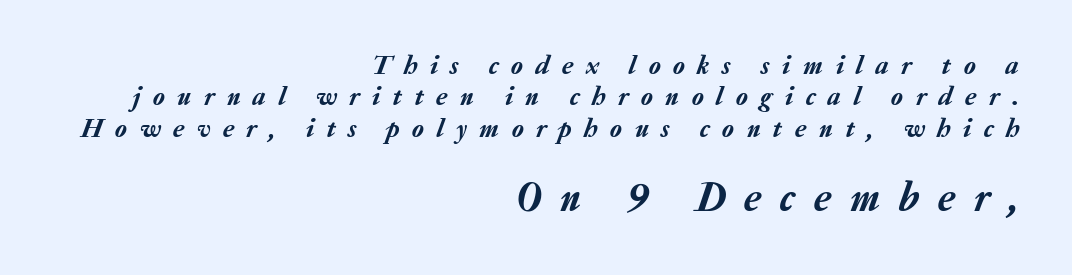
{"italic": "yes", "lean": "right", "slant_degrees": 20, "width": "normal", "stroke_contrast": "low", "x_height": "medium", "monospaced": "no", "underline": "no", "align": "right", "line_spacing_ratio": 1.16, "letter_spacing": "wide", "letter_spacing_em": 0.47, "larger_block": "second", "size_ratio": 1.52, "glyph_px": 41}
